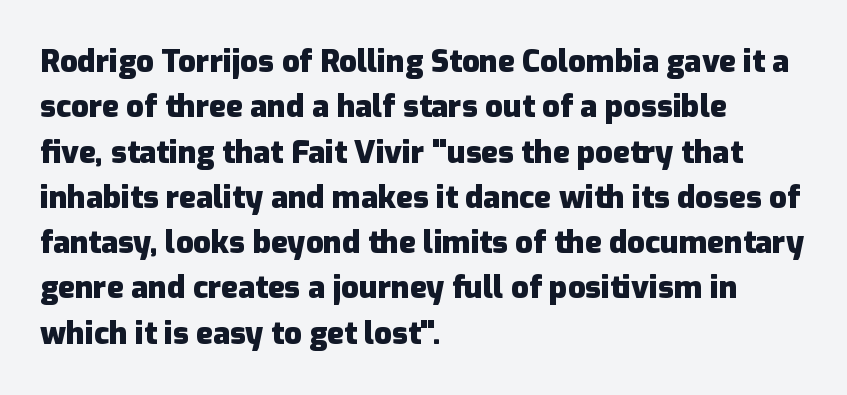
Q: Is the text bold? A: Yes.
Q: Is the text italic (slanted)? A: No, it is upright.
Q: Is the typeface a serif or a sans-serif typeface? A: Sans-serif.
Q: Is the text underlined? A: No.
Q: How is the paragraph aligned? A: Left-aligned.
Q: Is the spacing between letters normal or unusually wide? A: Normal.
Q: Is the spacing between lines tight, normal or loose? A: Normal.
Q: Width (condensed, normal, or wide)? A: Normal.
Q: Stroke contrast? A: Low.
Q: x-height? A: Medium.
Q: Monospaced? A: No.
